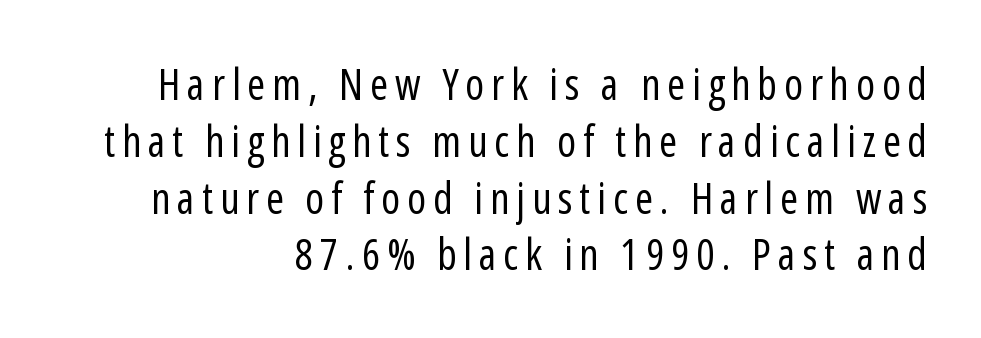
Q: Is the text bold? A: No.
Q: Is the text italic (slanted)? A: No, it is upright.
Q: Is the typeface a serif or a sans-serif typeface? A: Sans-serif.
Q: Is the text underlined? A: No.
Q: How is the paragraph aligned? A: Right-aligned.
Q: Is the spacing between lines tight, normal or loose? A: Normal.
Q: Width (condensed, normal, or wide)? A: Condensed.
Q: Stroke contrast? A: Low.
Q: x-height? A: Medium.
Q: Monospaced? A: No.
